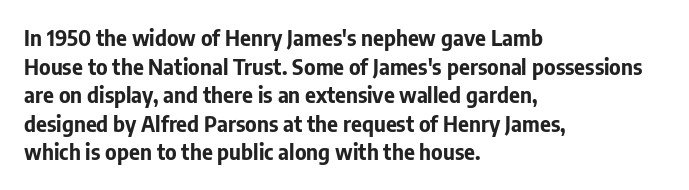
{"italic": "no", "bold": "yes", "underline": "no", "align": "left", "line_spacing": "normal", "line_spacing_ratio": 1.36, "letter_spacing": "normal", "letter_spacing_em": 0.0, "glyph_px": 21}
